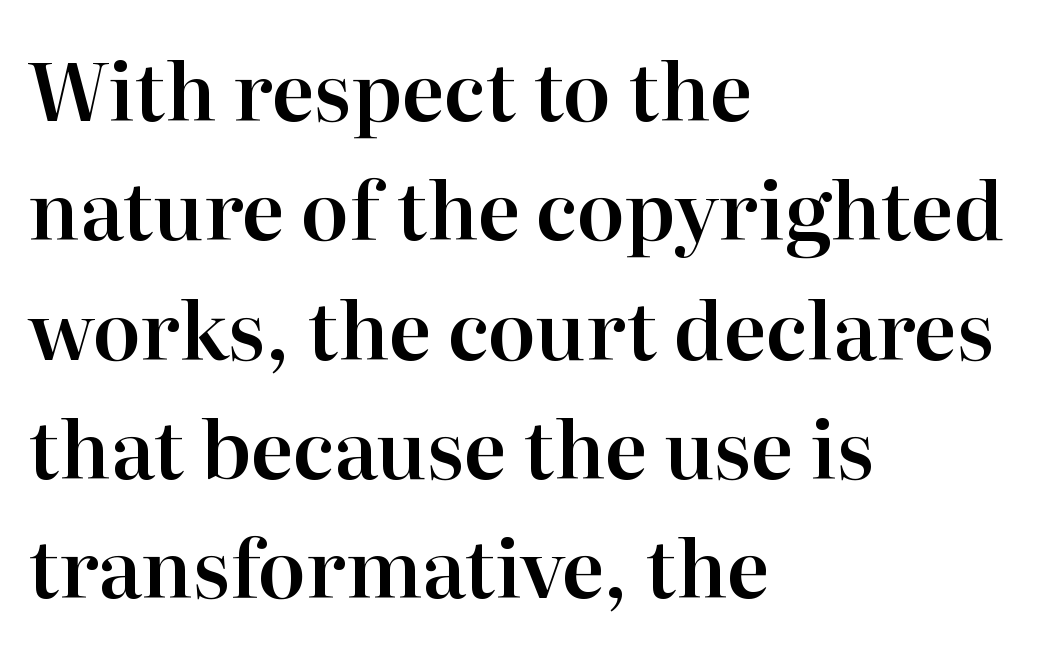
Q: Is the text italic (slanted)? A: No, it is upright.
Q: Is the typeface a serif or a sans-serif typeface? A: Serif.
Q: Is the text underlined? A: No.
Q: How is the paragraph aligned? A: Left-aligned.
Q: Is the spacing between letters normal or unusually wide? A: Normal.
Q: Is the spacing between lines tight, normal or loose? A: Normal.
Q: Width (condensed, normal, or wide)? A: Normal.
Q: Stroke contrast? A: High.
Q: x-height? A: Medium.
Q: Monospaced? A: No.
